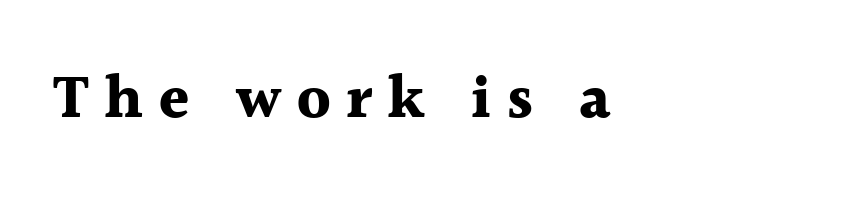
Q: Is the text bold? A: Yes.
Q: Is the text italic (slanted)? A: No, it is upright.
Q: Is the typeface a serif or a sans-serif typeface? A: Serif.
Q: Is the text underlined? A: No.
Q: How is the paragraph aligned? A: Left-aligned.
Q: Is the spacing between letters normal or unusually wide? A: Unusually wide.
Q: Width (condensed, normal, or wide)? A: Normal.
Q: x-height? A: Medium.
Q: Monospaced? A: No.
